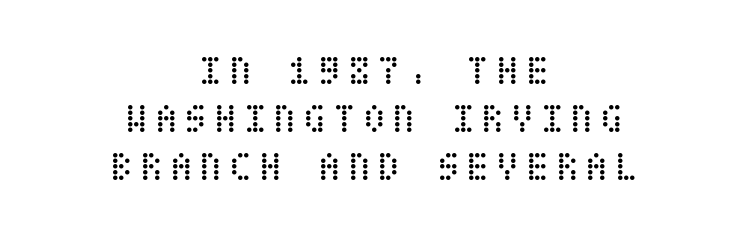
Stems and bowls with no extra thickness — not bold. A centered setting, common on invitations and titles, is used for this passage. Just letters on the line, the space beneath them empty. The rendering uses a small line-height, squeezing the rows. Quick note: not italic, upright.
